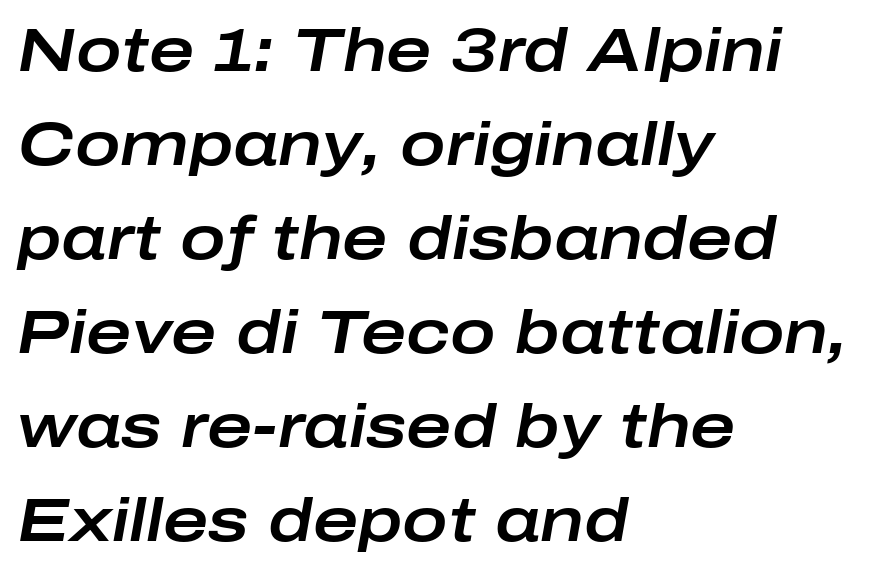
Each letter keeps its own natural width here, so spacing adapts to shape. Leading matches the norm, producing a regular column. The strip under each line holds only bare page. Is the block centered? No — it sits flush against the left margin.
